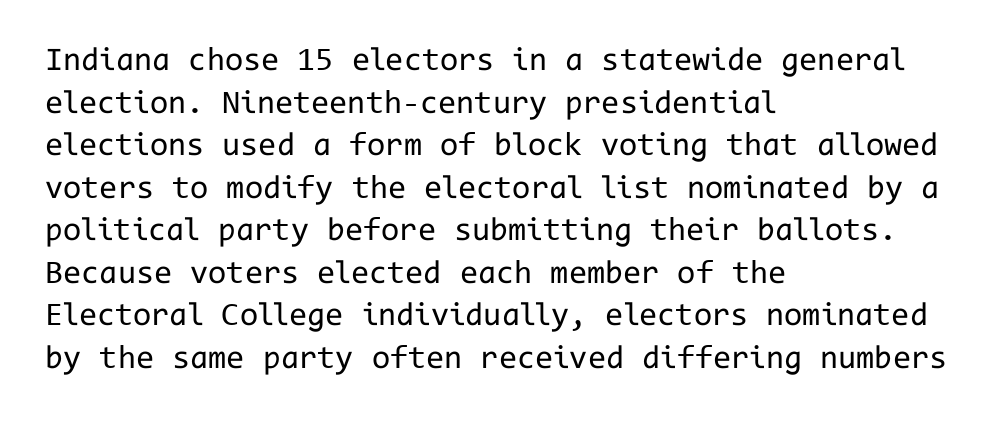
{"serif": "no", "italic": "no", "bold": "no", "weight": "regular", "width": "normal", "stroke_contrast": "low", "x_height": "medium", "monospaced": "yes", "underline": "no", "align": "left", "line_spacing": "normal", "line_spacing_ratio": 1.29, "letter_spacing": "normal", "letter_spacing_em": 0.0, "glyph_px": 33}
